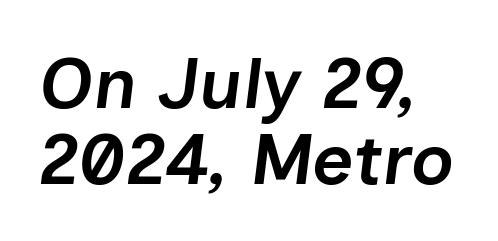
The image shows 72 px semibold type, italic (leaning right); set left-aligned, tight line spacing (1.05x), normal letter spacing, not underlined; low stroke contrast and a medium x-height.
